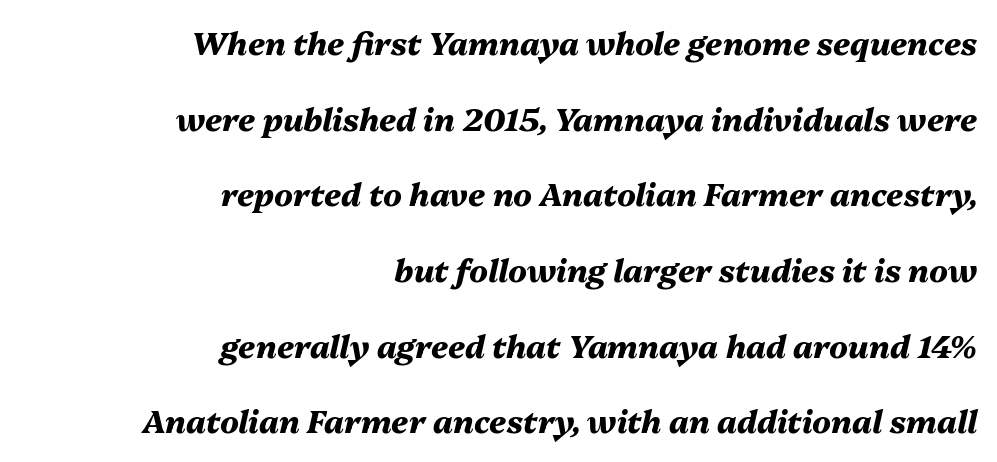
The image shows 31 px heavy type, italic (leaning right); set right-aligned, loose line spacing (2.44x), normal letter spacing, not underlined; medium stroke contrast and a medium x-height.
